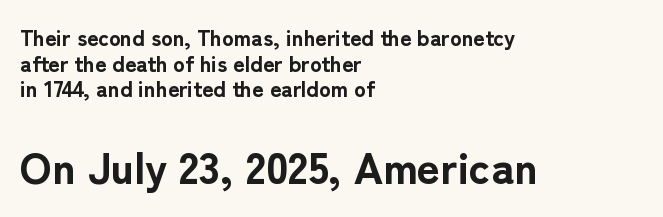
{"serif": "no", "italic": "no", "bold": "yes", "weight": "bold", "width": "normal", "stroke_contrast": "low", "x_height": "medium", "monospaced": "no", "underline": "no", "align": "left", "line_spacing_ratio": 1.16, "letter_spacing": "normal", "letter_spacing_em": 0.0, "larger_block": "second", "size_ratio": 2.0, "glyph_px": 44}
